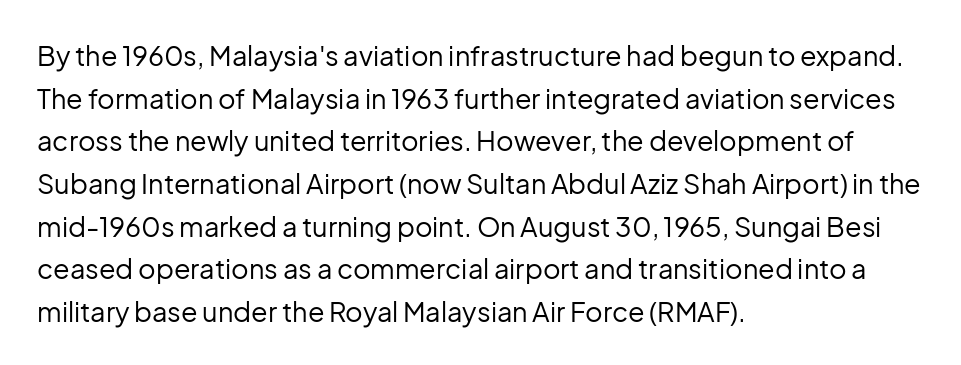
{"italic": "no", "bold": "no", "underline": "no", "align": "left", "line_spacing": "normal", "line_spacing_ratio": 1.58, "letter_spacing": "normal", "letter_spacing_em": 0.0, "glyph_px": 27}
